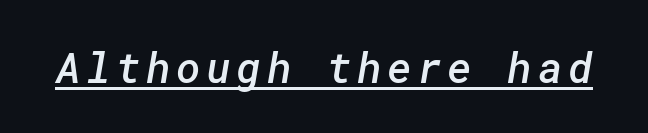
This sample carries an underscore along the baseline area. On the weight axis this lands at semibold, roughly 600. Serif or sans? Sans — the stroke terminals are bare.
